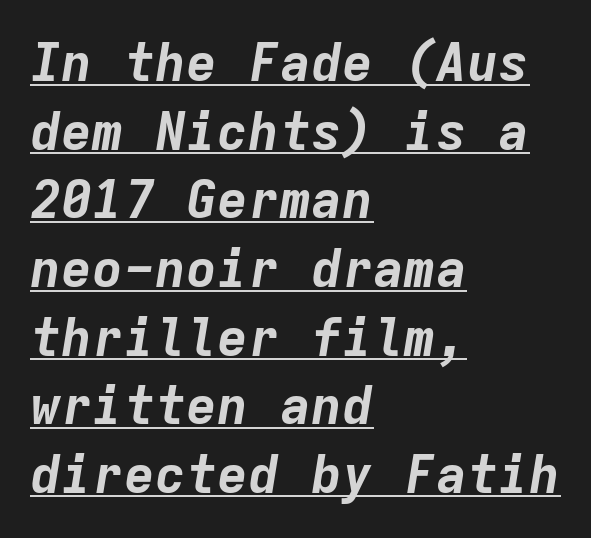
Q: Is the text bold? A: Yes.
Q: Is the text italic (slanted)? A: Yes, it leans right by about 9 degrees.
Q: Is the text underlined? A: Yes.
Q: How is the paragraph aligned? A: Left-aligned.
Q: Is the spacing between letters normal or unusually wide? A: Normal.
Q: Is the spacing between lines tight, normal or loose? A: Normal.
Q: Width (condensed, normal, or wide)? A: Normal.
Q: Stroke contrast? A: Low.
Q: x-height? A: Medium.
Q: Monospaced? A: Yes.
